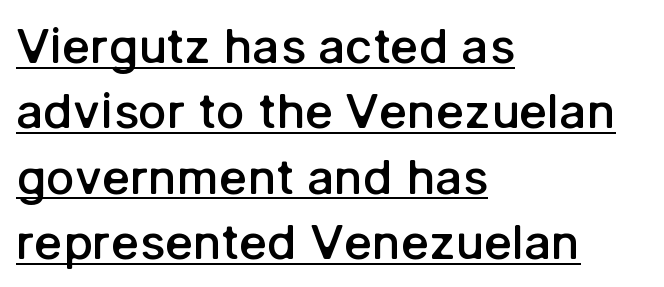
The image shows 48 px semibold sans-serif type, upright; set left-aligned, normal line spacing (1.36x), normal letter spacing, underlined; low stroke contrast and a medium x-height.
